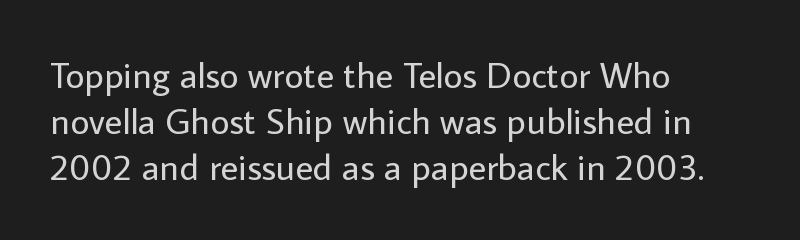
{"serif": "no", "italic": "no", "bold": "no", "weight": "regular", "width": "normal", "stroke_contrast": "low", "x_height": "medium", "monospaced": "no", "underline": "no", "align": "left", "line_spacing_ratio": 1.24, "letter_spacing": "normal", "letter_spacing_em": 0.0, "glyph_px": 37}
